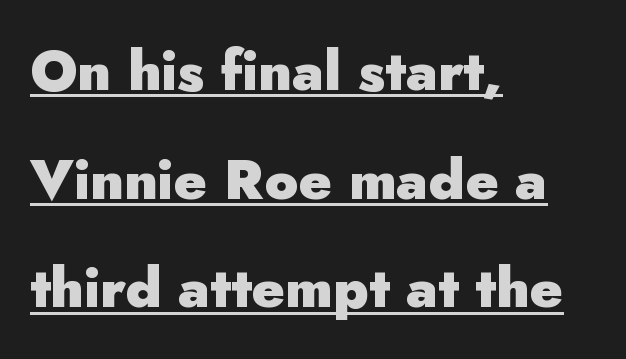
The image shows 56 px heavy sans-serif type, upright; set left-aligned, loose line spacing (1.94x), normal letter spacing, underlined; low stroke contrast and a small x-height.
